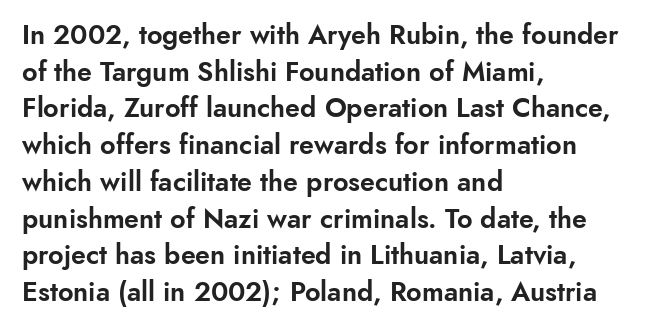
The image shows 27 px text type, upright; set left-aligned, normal line spacing (1.36x), normal letter spacing, not underlined.
